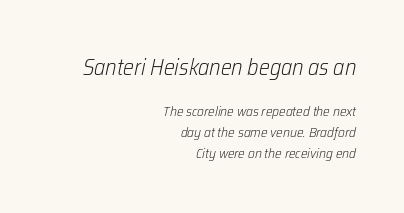
The image shows 23 px text type, italic (leaning right); set right-aligned, normal line spacing (1.48x), normal letter spacing, not underlined; the first (top) block is 1.64x larger.
